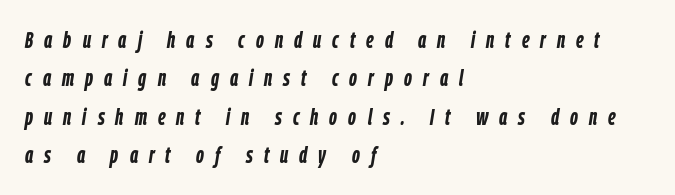
Underline: absent. Each word looks stretched out because of the extra space between its letters. Horizontally, the lines are justified to the leading edge only. Normally led — the rows are evenly, conventionally spaced. Heavy, bold letterforms. There's an unmistakable incline to the writing here.
